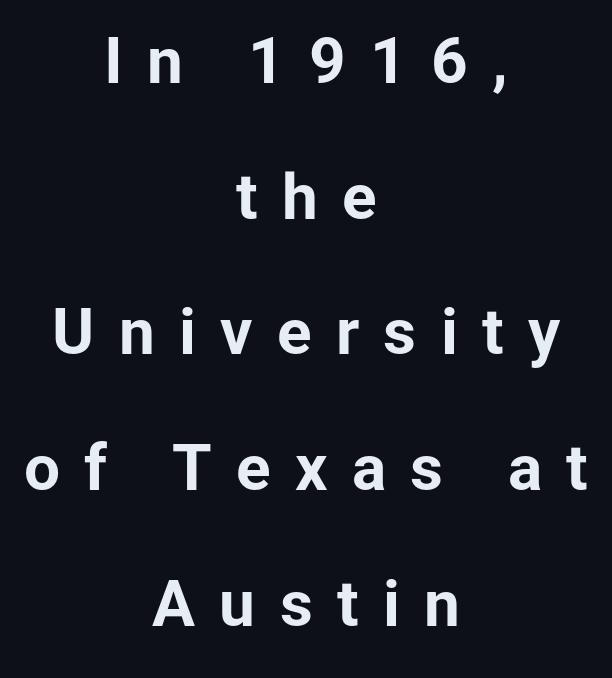
{"serif": "no", "italic": "no", "bold": "yes", "weight": "bold", "width": "normal", "stroke_contrast": "low", "x_height": "medium", "monospaced": "no", "underline": "no", "align": "center", "line_spacing": "loose", "line_spacing_ratio": 2.12, "letter_spacing": "wide", "letter_spacing_em": 0.38, "glyph_px": 64}
